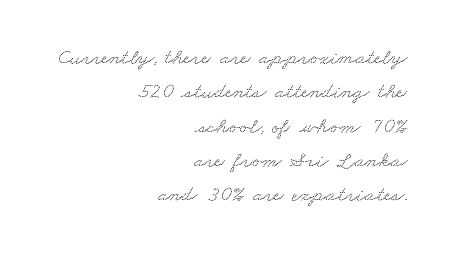
Q: Is the text underlined? A: No.
Q: How is the paragraph aligned? A: Right-aligned.
Q: Is the spacing between letters normal or unusually wide? A: Normal.
Q: Is the spacing between lines tight, normal or loose? A: Normal.
